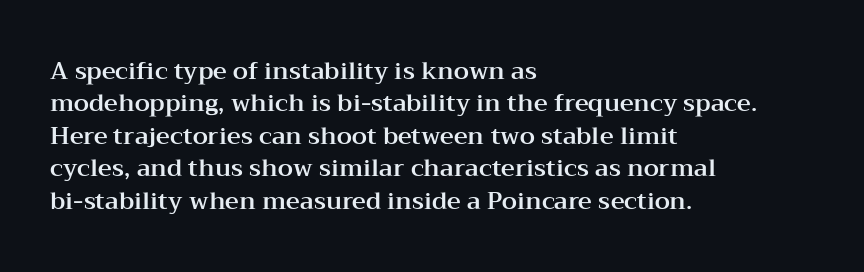
Glyph-to-glyph distance matches everyday printed text. Teacher's note: observe the even left margin — that is flush-left alignment. Type without underlining. This sample keeps an unexceptional amount of space between lines. This is roman type, the default non-slanted kind.
